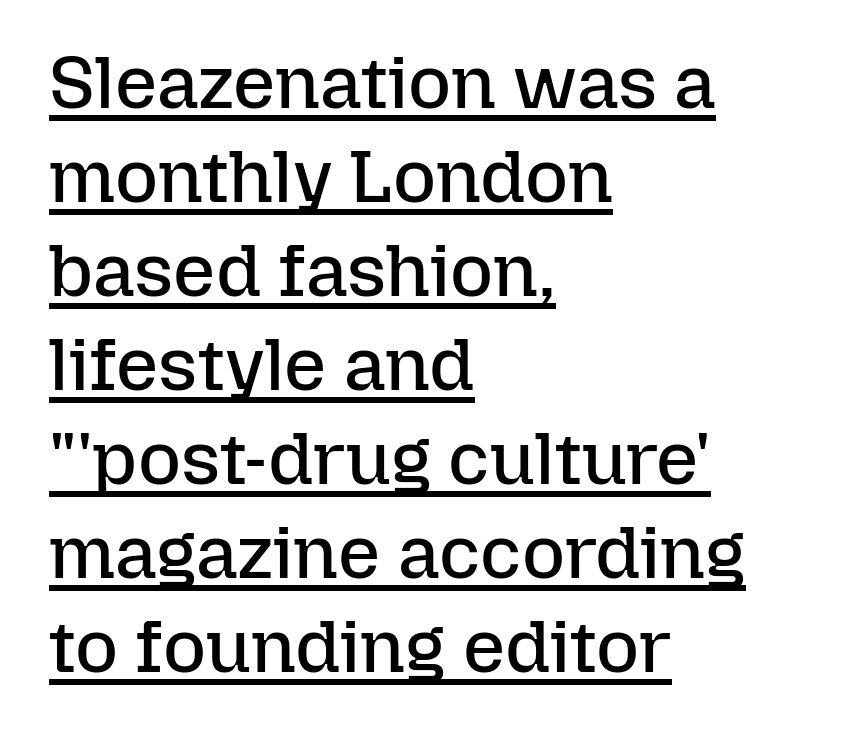
Q: Is the text bold? A: No.
Q: Is the text italic (slanted)? A: No, it is upright.
Q: Is the text underlined? A: Yes.
Q: How is the paragraph aligned? A: Left-aligned.
Q: Is the spacing between letters normal or unusually wide? A: Normal.
Q: Is the spacing between lines tight, normal or loose? A: Normal.
Q: Width (condensed, normal, or wide)? A: Normal.
Q: Stroke contrast? A: Low.
Q: x-height? A: Medium.
Q: Monospaced? A: No.
